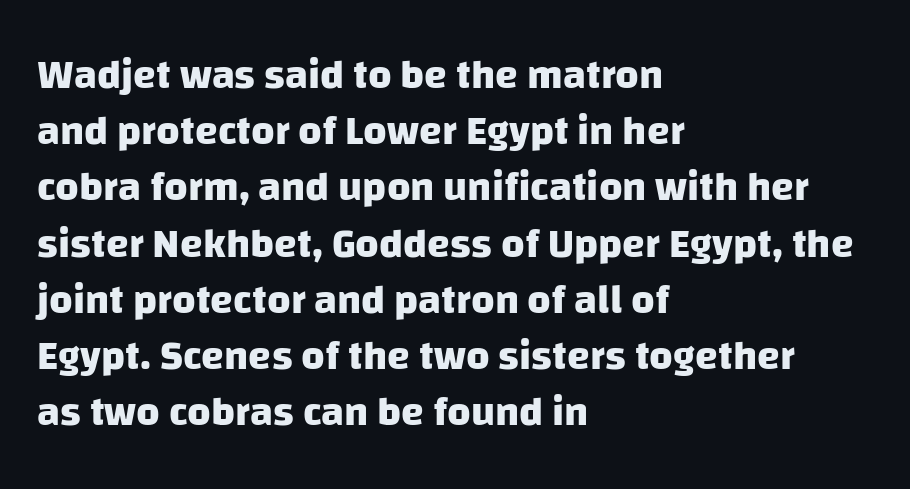
Serifs: no, the terminals of the letterforms are clean. Do the characters align in a grid? No, the font is proportional. Default kerning and tracking; the words read as compact shapes. Regarding leading, the lines here are spaced in the standard way. Underline: absent. Emphasis by weight is at full strength: bold.
